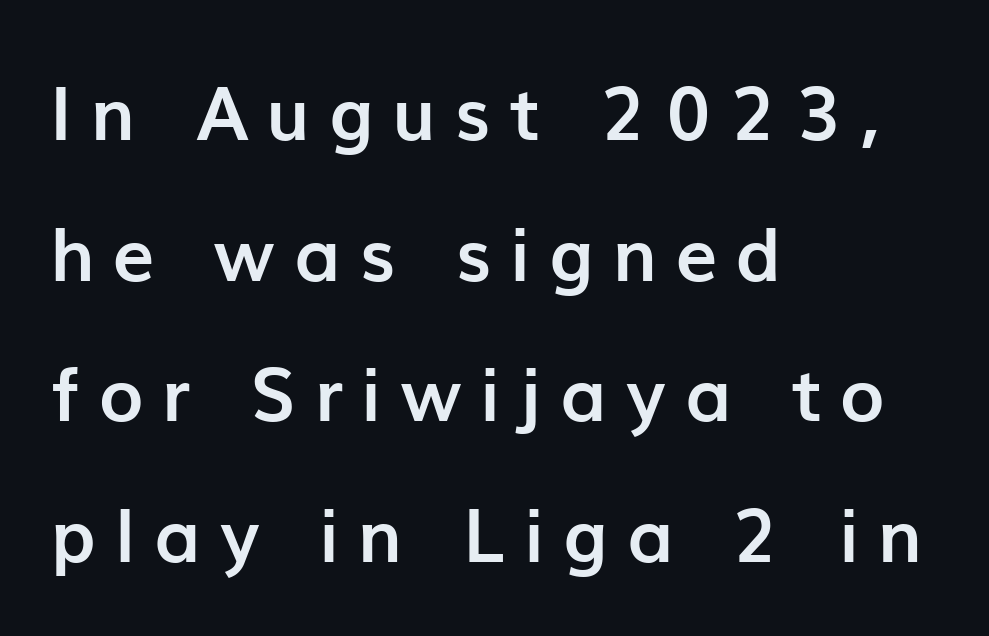
Type style note: lacks serifs. Summary of vertical rhythm: relaxed, with wide interline spacing. Each letter keeps its own natural width here, so spacing adapts to shape. Tracking value appears strongly positive — letters spread wide. Ordinary non-slanted type is in use. As a designer I'd log this as weight 700, bold.
